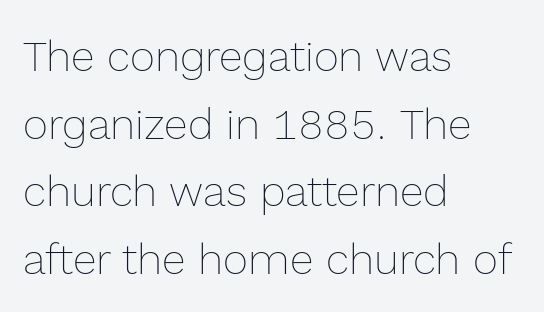
Unbolded letterforms with no extra heft. Does the copy run flush right? No — it runs flush left. Leading matches the norm, producing a regular column. Every character sits straight up, as roman type does. Check under the words: just untouched page.
